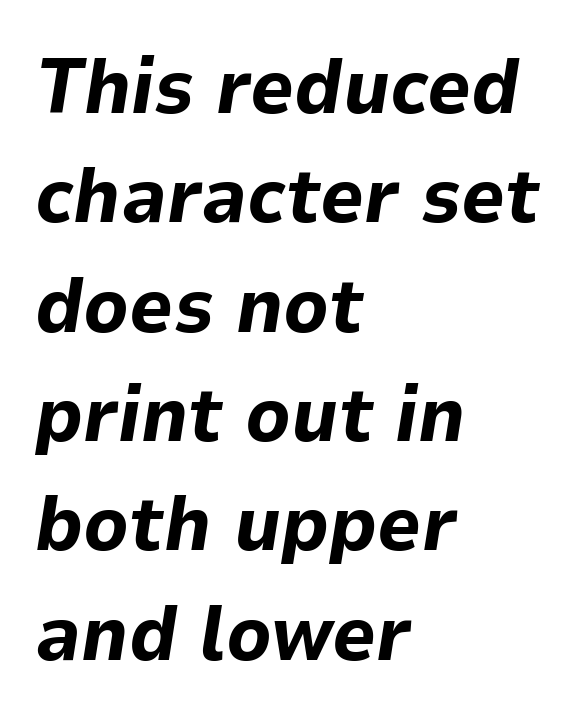
{"italic": "yes", "lean": "right", "slant_degrees": 9, "bold": "yes", "weight": "bold", "width": "normal", "stroke_contrast": "low", "x_height": "medium", "monospaced": "no", "underline": "no", "align": "left", "line_spacing": "normal", "line_spacing_ratio": 1.42, "letter_spacing": "normal", "letter_spacing_em": 0.0, "glyph_px": 77}
